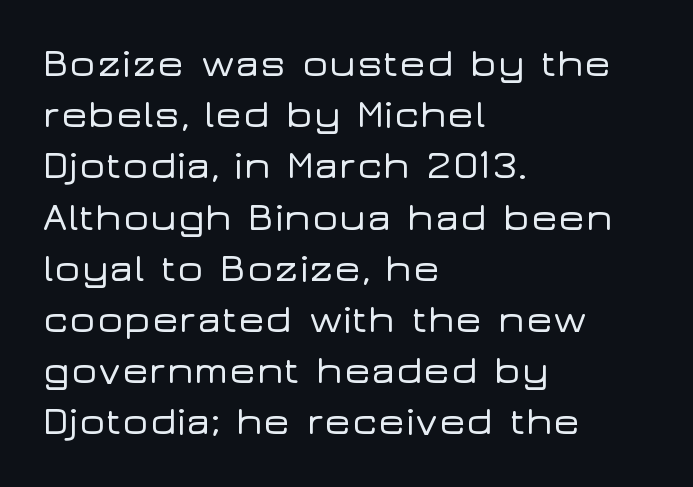
Q: Is the text italic (slanted)? A: No, it is upright.
Q: Is the typeface a serif or a sans-serif typeface? A: Sans-serif.
Q: Is the text underlined? A: No.
Q: How is the paragraph aligned? A: Left-aligned.
Q: Is the spacing between letters normal or unusually wide? A: Normal.
Q: Is the spacing between lines tight, normal or loose? A: Normal.
Q: Width (condensed, normal, or wide)? A: Wide.
Q: Stroke contrast? A: Low.
Q: x-height? A: Medium.
Q: Monospaced? A: No.
